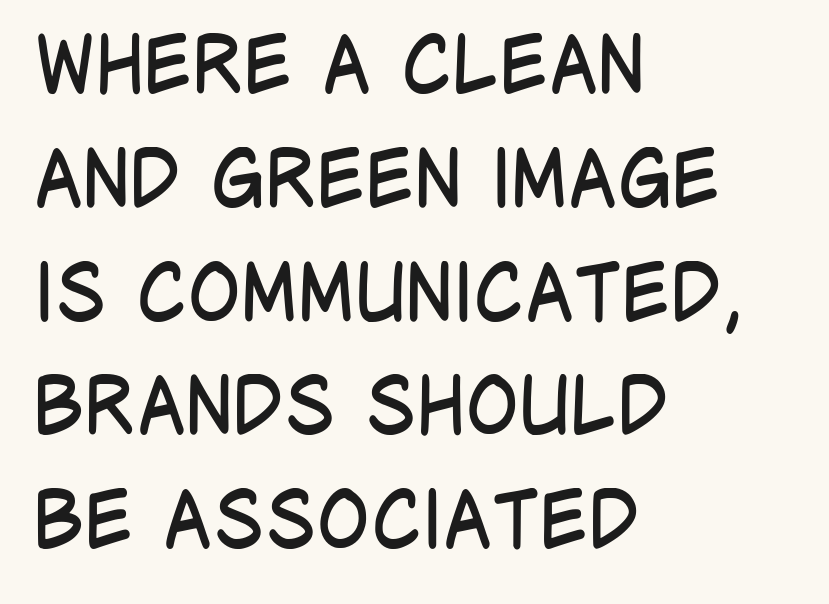
Q: Is the text bold? A: No.
Q: Is the text italic (slanted)? A: No, it is upright.
Q: Is the typeface a serif or a sans-serif typeface? A: Sans-serif.
Q: Is the text underlined? A: No.
Q: How is the paragraph aligned? A: Left-aligned.
Q: Is the spacing between letters normal or unusually wide? A: Normal.
Q: Is the spacing between lines tight, normal or loose? A: Normal.
Q: Width (condensed, normal, or wide)? A: Condensed.
Q: Stroke contrast? A: Low.
Q: x-height? A: Large.
Q: Monospaced? A: No.
